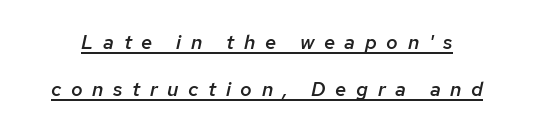
Q: Is the text bold? A: Semi-bold.
Q: Is the text italic (slanted)? A: Yes, it leans right by about 12 degrees.
Q: Is the text underlined? A: Yes.
Q: Is the spacing between letters normal or unusually wide? A: Unusually wide.
Q: Is the spacing between lines tight, normal or loose? A: Loose.
